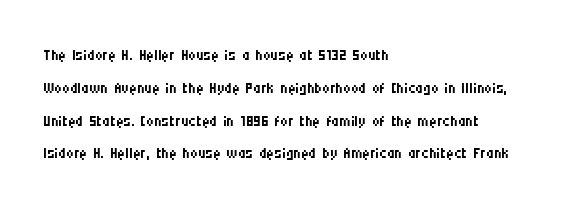
The image shows 21 px text type, upright; set left-aligned, normal line spacing (1.56x), normal letter spacing, not underlined.
